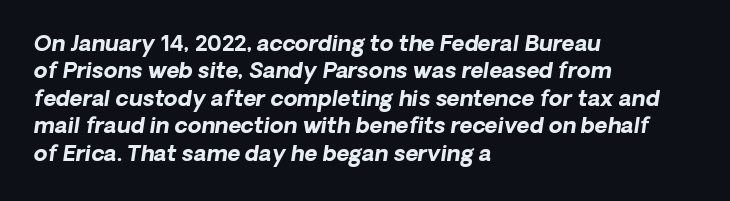
The image shows 22 px bold type; set left-aligned, normal line spacing (1.25x), normal letter spacing, not underlined.
